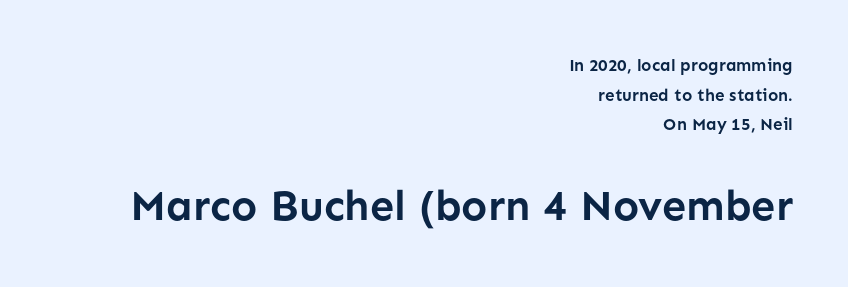
Q: Is the text bold? A: Yes.
Q: Is the text italic (slanted)? A: No, it is upright.
Q: Is the typeface a serif or a sans-serif typeface? A: Sans-serif.
Q: Is the text underlined? A: No.
Q: How is the paragraph aligned? A: Right-aligned.
Q: Is the spacing between letters normal or unusually wide? A: Normal.
Q: Which block of text is set in a larger size, the first (top) or the second (bottom)? A: The second (bottom) one.
Q: Width (condensed, normal, or wide)? A: Normal.
Q: Stroke contrast? A: Low.
Q: x-height? A: Medium.
Q: Monospaced? A: No.
